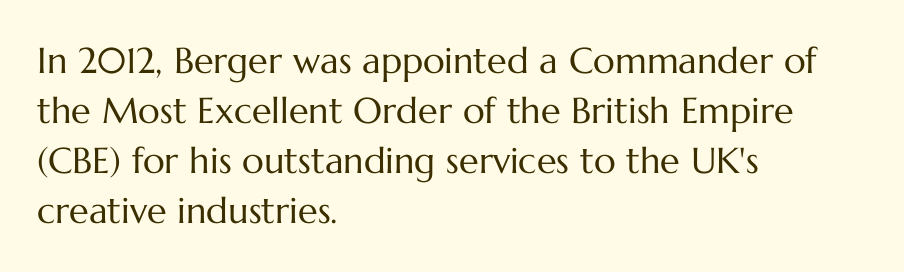
The image shows 36 px regular-weight type, upright; set left-aligned, normal line spacing (1.39x), normal letter spacing, not underlined; medium stroke contrast and a medium x-height.
